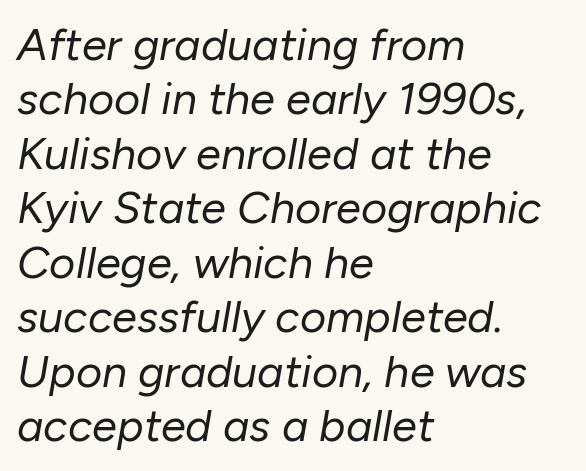
The image shows 45 px regular-weight type, italic (leaning right); set left-aligned, line spacing 1.21x, normal letter spacing, not underlined; low stroke contrast and a medium x-height.
